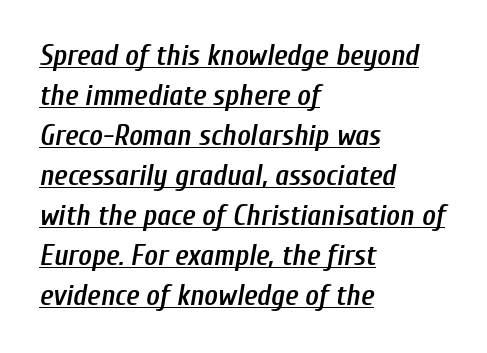
Q: Is the text bold? A: Semi-bold.
Q: Is the text italic (slanted)? A: Yes, it leans right by about 10 degrees.
Q: Is the text underlined? A: Yes.
Q: How is the paragraph aligned? A: Left-aligned.
Q: Is the spacing between letters normal or unusually wide? A: Normal.
Q: Is the spacing between lines tight, normal or loose? A: Normal.
Q: Width (condensed, normal, or wide)? A: Condensed.
Q: Stroke contrast? A: Low.
Q: x-height? A: Medium.
Q: Monospaced? A: No.
